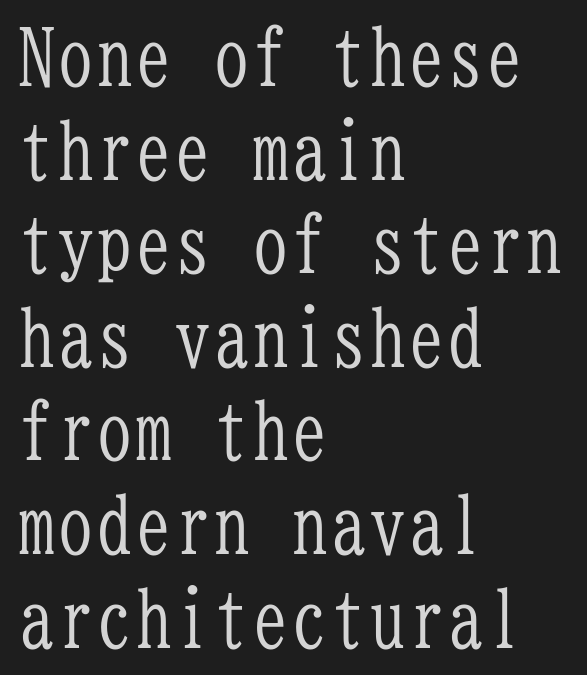
Q: Is the text bold? A: No.
Q: Is the text italic (slanted)? A: No, it is upright.
Q: Is the typeface a serif or a sans-serif typeface? A: Serif.
Q: Is the text underlined? A: No.
Q: How is the paragraph aligned? A: Left-aligned.
Q: Is the spacing between letters normal or unusually wide? A: Normal.
Q: Width (condensed, normal, or wide)? A: Condensed.
Q: Stroke contrast? A: Low.
Q: x-height? A: Medium.
Q: Monospaced? A: Yes.
